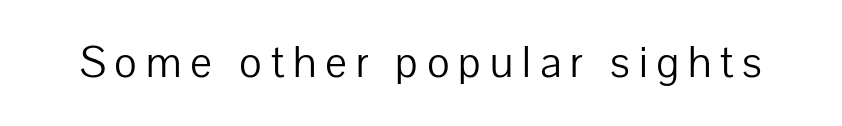
{"serif": "no", "italic": "no", "bold": "no", "weight": "light", "width": "normal", "stroke_contrast": "low", "x_height": "medium", "monospaced": "no", "underline": "no", "glyph_px": 46}
